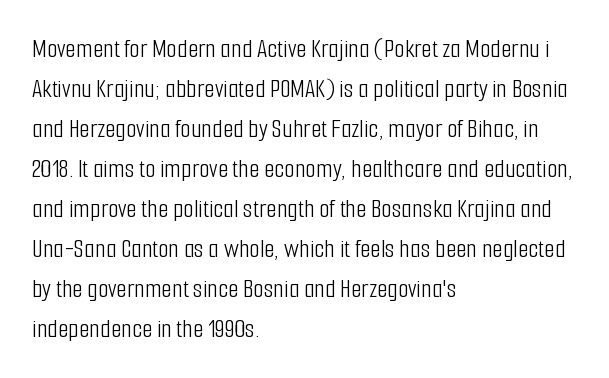
The image shows 27 px text type, upright; set left-aligned, normal line spacing (1.48x), normal letter spacing, not underlined.
